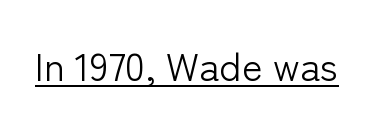
Q: Is the text bold? A: No.
Q: Is the text italic (slanted)? A: No, it is upright.
Q: Is the typeface a serif or a sans-serif typeface? A: Sans-serif.
Q: Is the text underlined? A: Yes.
Q: Is the spacing between letters normal or unusually wide? A: Normal.
Q: Width (condensed, normal, or wide)? A: Normal.
Q: Stroke contrast? A: Low.
Q: x-height? A: Medium.
Q: Monospaced? A: No.
